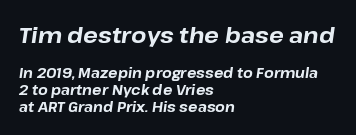
The image shows 22 px bold type, italic (leaning right); set left-aligned, line spacing 1.2x, normal letter spacing, not underlined; the first (top) block is 1.57x larger.
